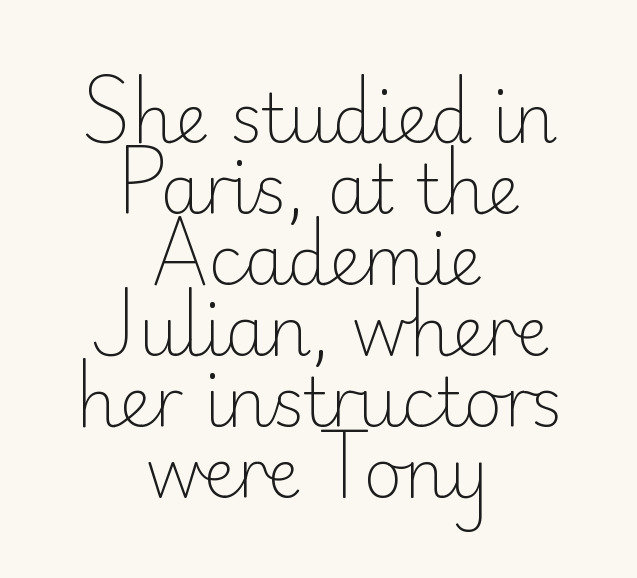
{"serif": "no", "italic": "no", "bold": "no", "weight": "light", "width": "normal", "stroke_contrast": "low", "x_height": "small", "monospaced": "no", "underline": "no", "align": "center", "line_spacing": "tight", "line_spacing_ratio": 1.06, "letter_spacing": "normal", "letter_spacing_em": 0.0, "glyph_px": 67}
